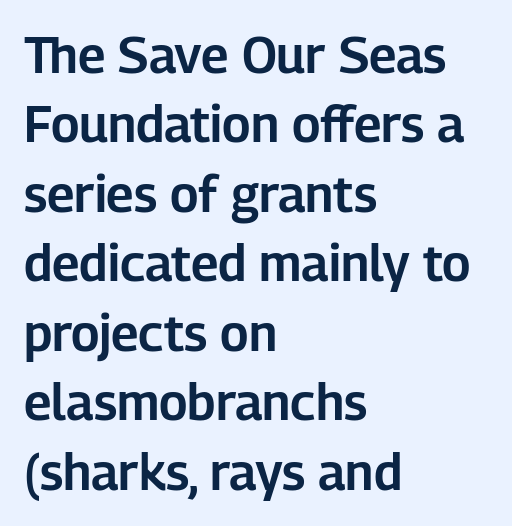
The image shows 50 px sans-serif type, upright; set left-aligned, normal line spacing (1.39x), normal letter spacing, not underlined; low stroke contrast and a medium x-height.
